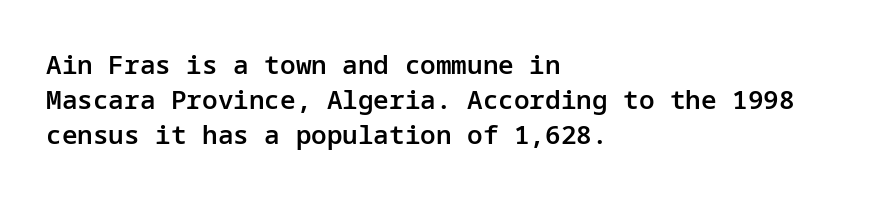
Tracking here is standard; glyphs follow each other at the usual distance. Posture: vertical. This block has exactly the height ordinary leading produces. On the weight axis this lands at semibold, roughly 600. Underline: absent. The rag falls on the right side of this text block.
